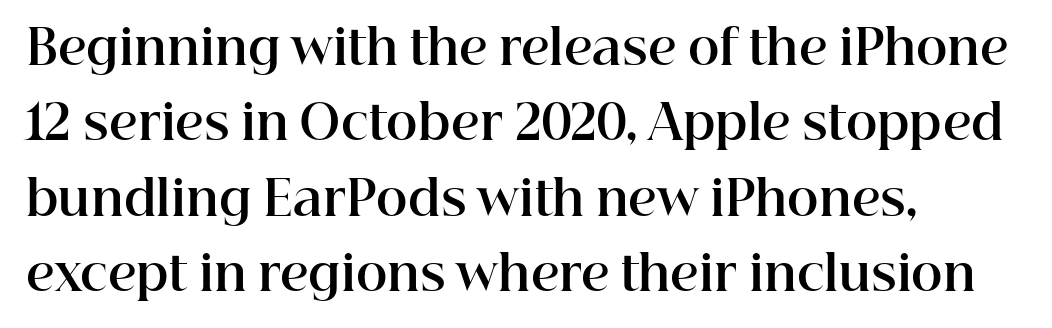
{"serif": "yes", "italic": "no", "bold": "yes", "weight": "bold", "width": "normal", "stroke_contrast": "high", "x_height": "medium", "monospaced": "no", "underline": "no", "align": "left", "line_spacing": "normal", "line_spacing_ratio": 1.57, "letter_spacing": "normal", "letter_spacing_em": 0.0, "glyph_px": 48}
